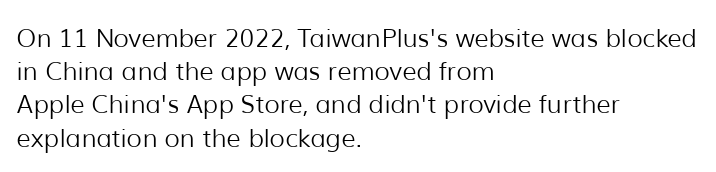
Q: Is the text bold? A: No.
Q: Is the text italic (slanted)? A: No, it is upright.
Q: Is the text underlined? A: No.
Q: How is the paragraph aligned? A: Left-aligned.
Q: Is the spacing between letters normal or unusually wide? A: Normal.
Q: Is the spacing between lines tight, normal or loose? A: Normal.
